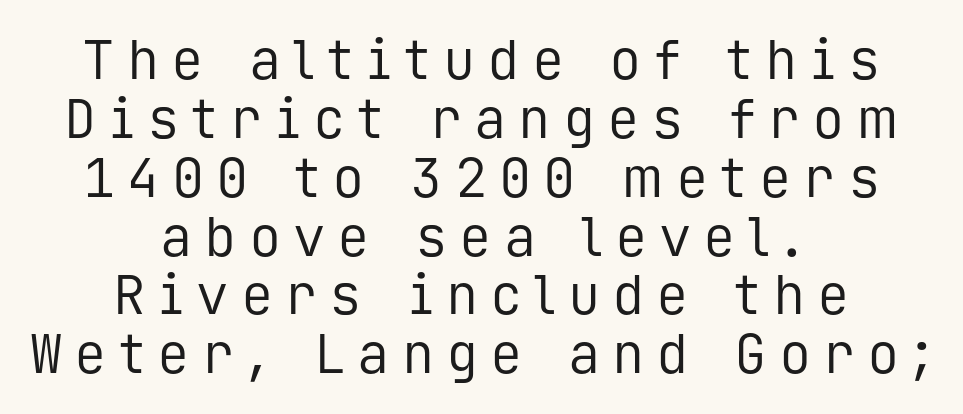
The image shows 54 px regular-weight sans-serif type, upright, monospaced; set centered, tight line spacing (1.09x), unusually wide letter spacing (+0.22 em), not underlined; low stroke contrast and a medium x-height.
